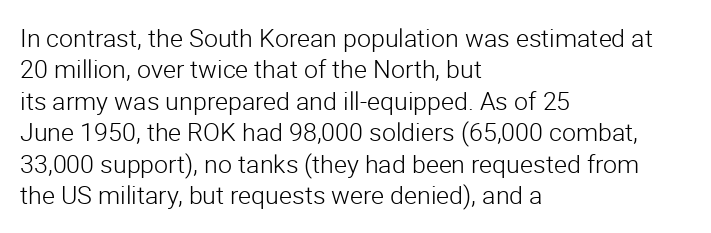
No letter is thick-stroked: the sample isn't bold. This is roman type, the default non-slanted kind. One glance says typical: line gaps are just what's usual. Plain, unruled lines of type. This sample is left-justified, so line endings fall wherever the words run out.
